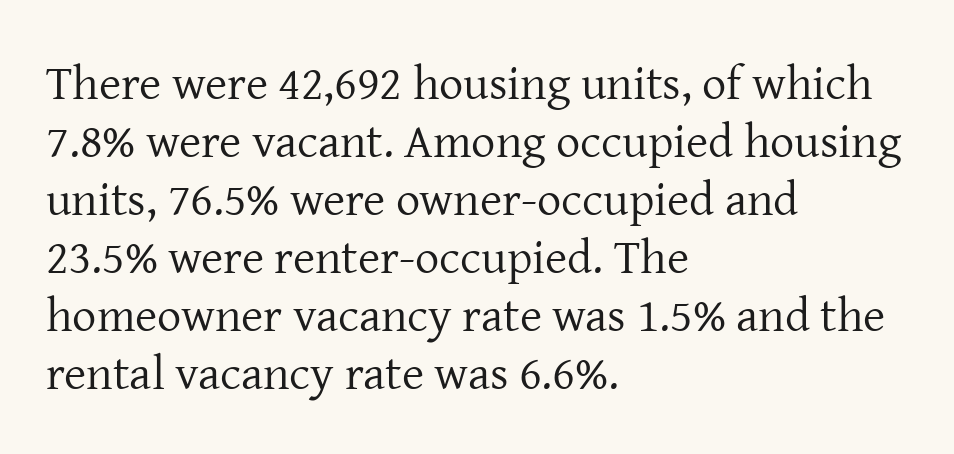
Q: Is the text bold? A: No.
Q: Is the text italic (slanted)? A: No, it is upright.
Q: Is the typeface a serif or a sans-serif typeface? A: Serif.
Q: Is the text underlined? A: No.
Q: How is the paragraph aligned? A: Left-aligned.
Q: Is the spacing between letters normal or unusually wide? A: Normal.
Q: Width (condensed, normal, or wide)? A: Normal.
Q: Stroke contrast? A: Low.
Q: x-height? A: Medium.
Q: Monospaced? A: No.
